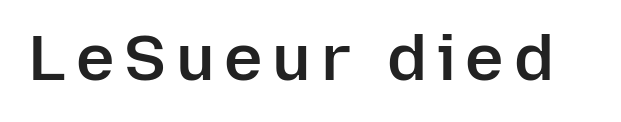
Type style note: lacks serifs. The rendering uses natural spacing where letterforms have individual widths. Italic? Not at all — the glyphs are vertical. Does the weight exceed regular? Yes, but only to semibold.
